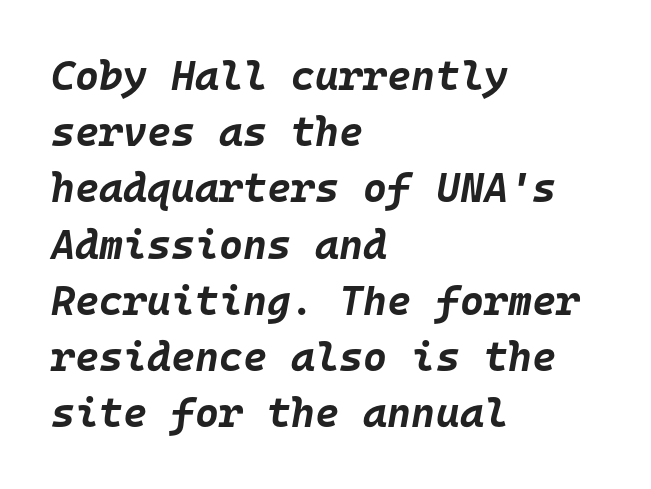
The image shows 41 px bold type, italic (leaning right), monospaced; set left-aligned, normal line spacing (1.37x), normal letter spacing, not underlined; low stroke contrast and a large x-height.
